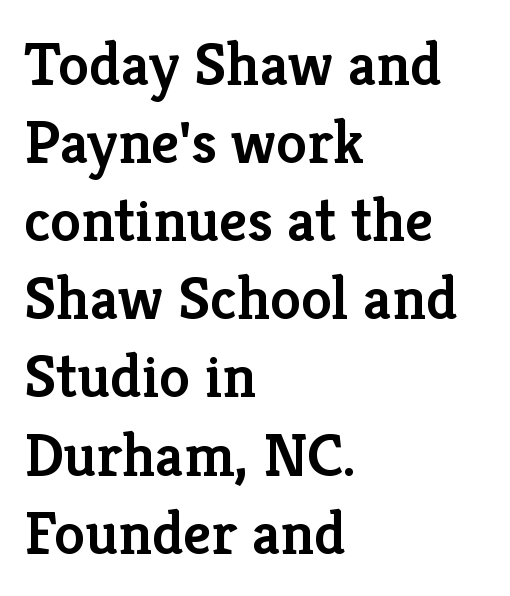
Baseline-to-baseline distance is the conventional proportion of letter height. The lettering holds an erect, upright posture throughout. What kind of face is this? One with serifs. These lines are rendered in a variable-pitch font.
